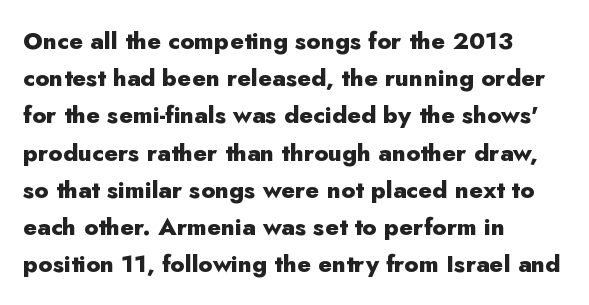
The image shows 24 px bold type, upright; set left-aligned, normal line spacing (1.55x), normal letter spacing, not underlined.
